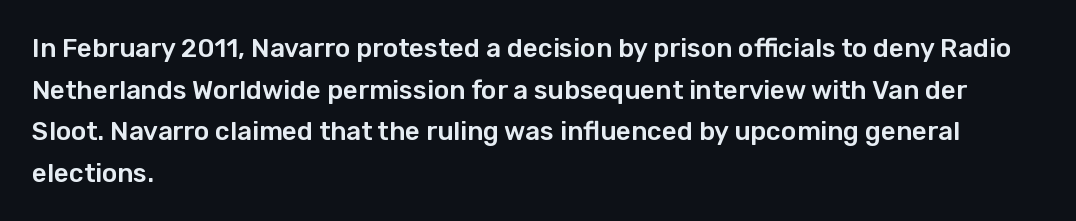
The image shows 26 px text type, upright; set left-aligned, normal line spacing (1.6x), normal letter spacing, not underlined.
